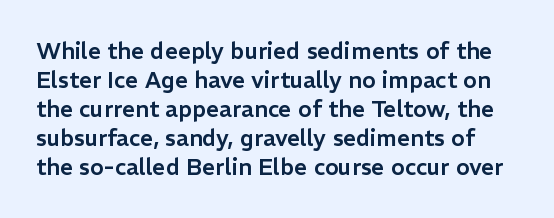
The image shows 23 px text type, upright; set normal line spacing (1.26x), normal letter spacing, not underlined.
